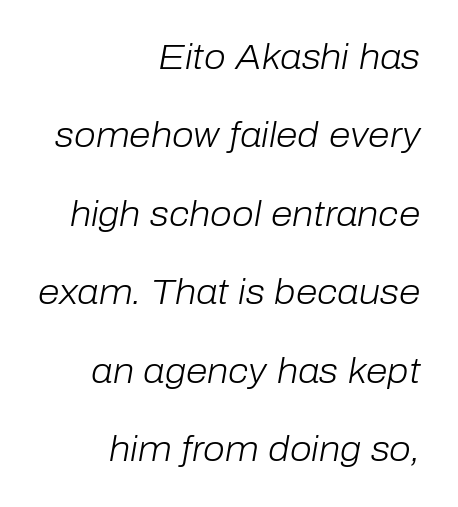
The image shows 35 px light type, italic (leaning right); set right-aligned, loose line spacing (2.24x), normal letter spacing, not underlined; low stroke contrast and a medium x-height.
